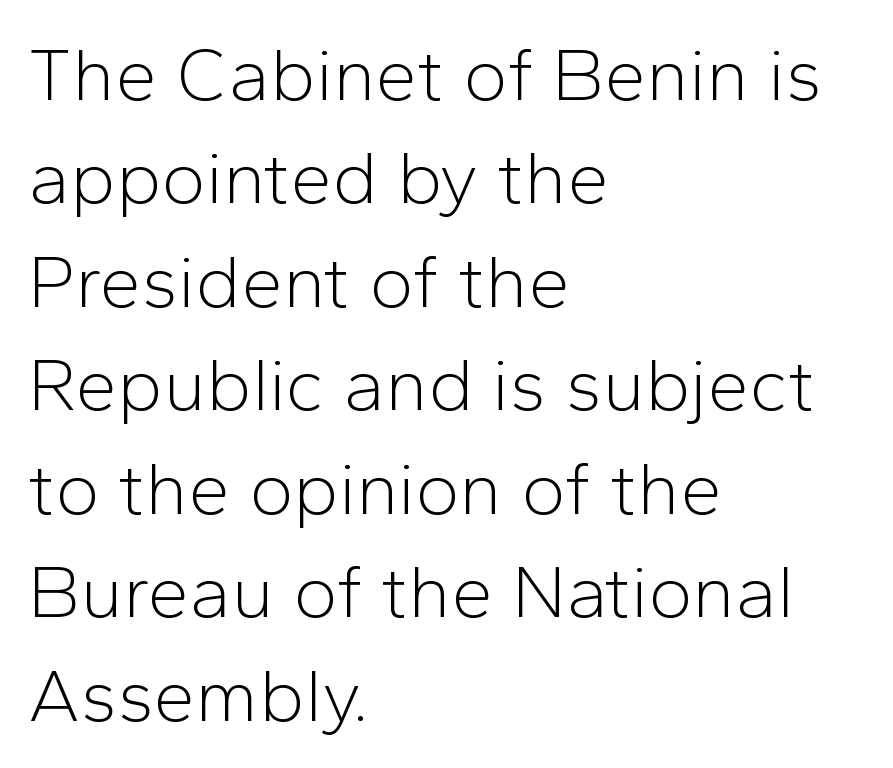
Each line starts at the same left margin while the right side varies. Letters rest on an invisible, unmarked baseline. Unlike italic type, these characters show no tilt at all. Nobody touched the tracking dial on this one. Varying glyph widths throughout — classic text-font behaviour.
